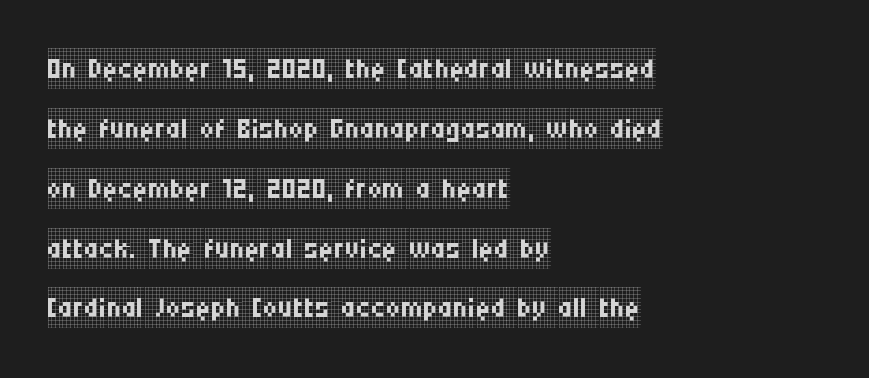
The image shows 41 px regular-weight, condensed serif type, upright; set left-aligned, normal line spacing (1.46x), normal letter spacing, not underlined; low stroke contrast and a large x-height.
